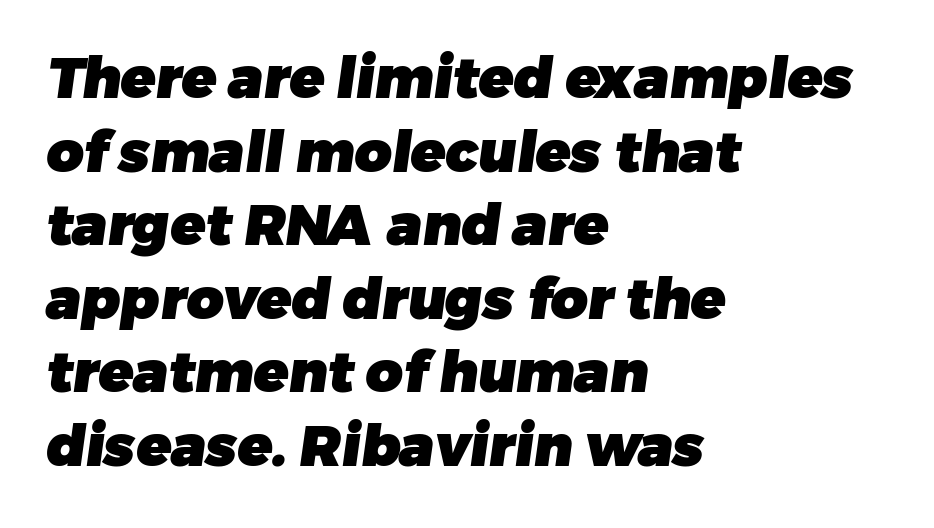
Are there feet on the stems? There aren't — it's a sans. The rows are spaced the way most documents space them. These lines are rendered in a variable-pitch font. Strokes here are thick enough to call this a true bold.
